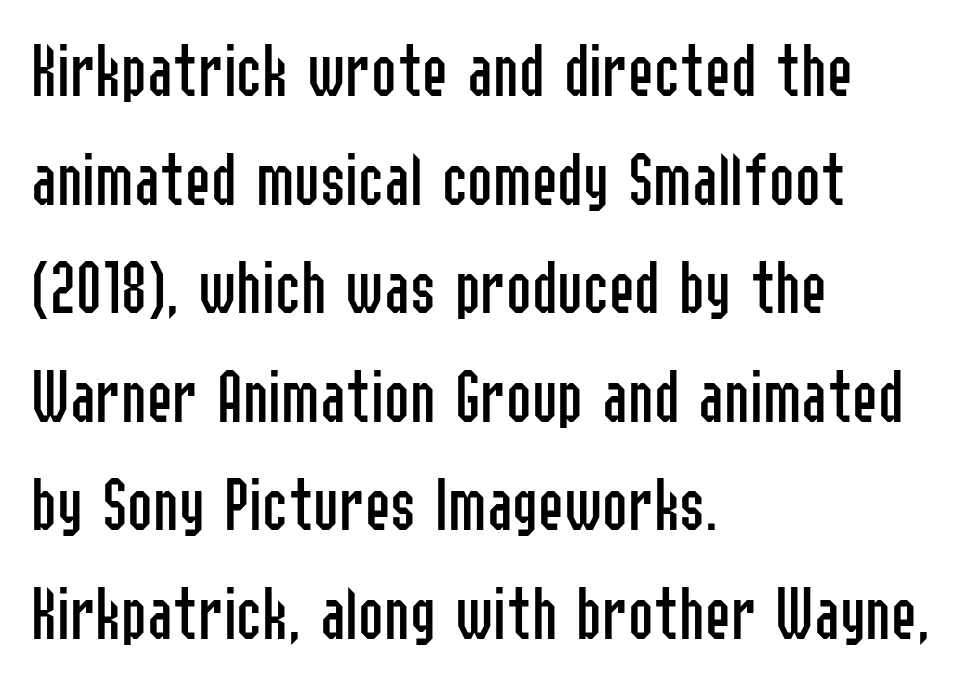
Q: Is the text bold? A: No.
Q: Is the text italic (slanted)? A: No, it is upright.
Q: Is the typeface a serif or a sans-serif typeface? A: Sans-serif.
Q: Is the text underlined? A: No.
Q: How is the paragraph aligned? A: Left-aligned.
Q: Is the spacing between letters normal or unusually wide? A: Normal.
Q: Is the spacing between lines tight, normal or loose? A: Normal.
Q: Width (condensed, normal, or wide)? A: Condensed.
Q: Stroke contrast? A: Low.
Q: x-height? A: Medium.
Q: Monospaced? A: No.
